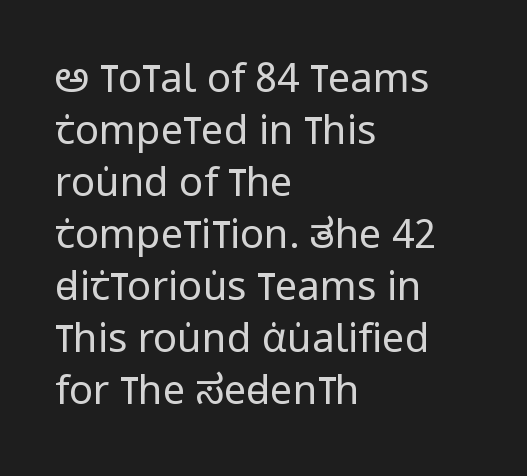
{"serif": "no", "italic": "no", "bold": "no", "weight": "regular", "width": "condensed", "stroke_contrast": "low", "x_height": "large", "monospaced": "no", "underline": "no", "align": "left", "line_spacing": "normal", "line_spacing_ratio": 1.3, "letter_spacing": "normal", "letter_spacing_em": 0.0, "glyph_px": 40}
